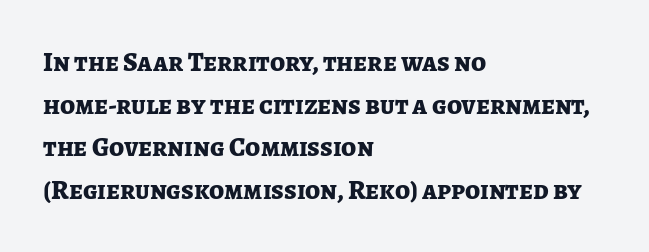
{"italic": "no", "bold": "yes", "underline": "no", "align": "left", "line_spacing": "normal", "line_spacing_ratio": 1.58, "letter_spacing": "normal", "letter_spacing_em": 0.0, "glyph_px": 27}
